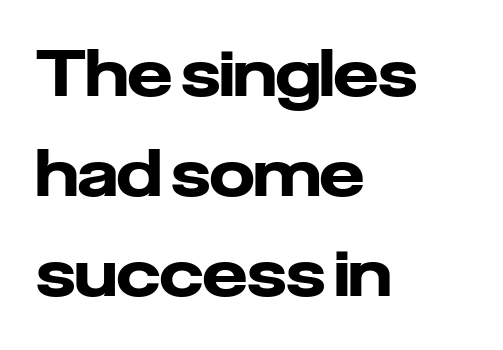
The image shows 63 px heavy sans-serif type, upright; set left-aligned, normal line spacing (1.59x), normal letter spacing, not underlined; low stroke contrast and a medium x-height.
